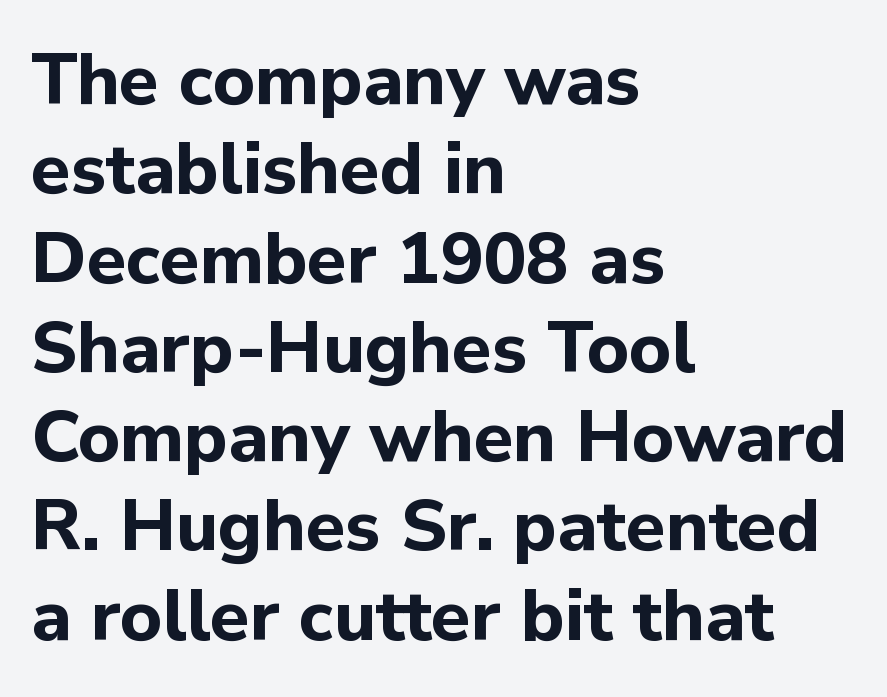
Classification — sans serif. The glyphs have the mass of a bold cut. These lines are rendered in a variable-pitch font. Nobody touched the tracking dial on this one. Left-aligned paragraph, ragged on the right.
